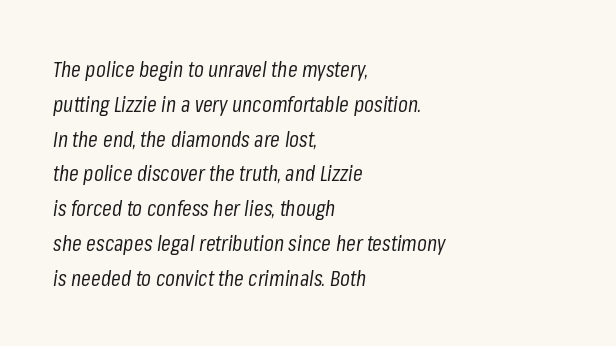
Q: Is the text bold? A: No.
Q: Is the text italic (slanted)? A: Yes, it leans right by about 8 degrees.
Q: Is the text underlined? A: No.
Q: How is the paragraph aligned? A: Left-aligned.
Q: Is the spacing between letters normal or unusually wide? A: Normal.
Q: Is the spacing between lines tight, normal or loose? A: Normal.
